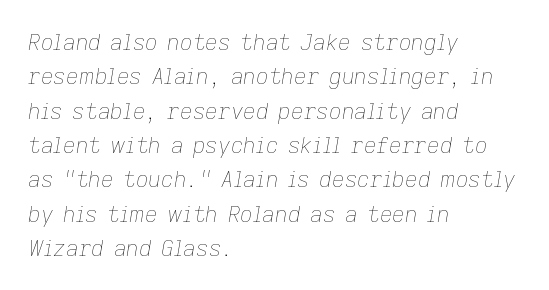
Q: Is the text bold? A: No.
Q: Is the text italic (slanted)? A: Yes, it leans right by about 9 degrees.
Q: Is the text underlined? A: No.
Q: How is the paragraph aligned? A: Left-aligned.
Q: Is the spacing between letters normal or unusually wide? A: Normal.
Q: Is the spacing between lines tight, normal or loose? A: Normal.
